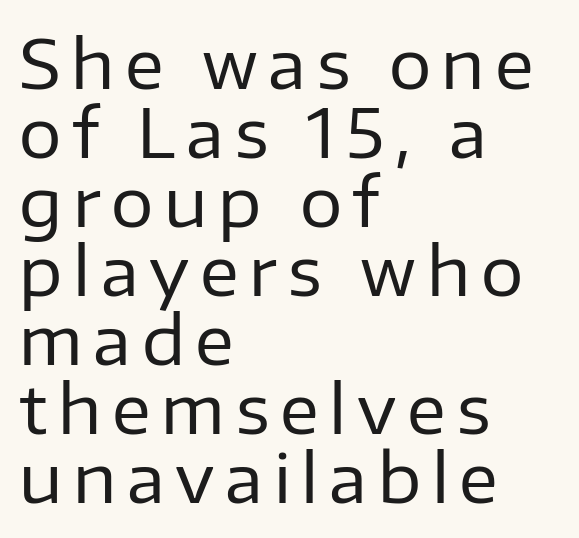
{"serif": "no", "italic": "no", "bold": "no", "weight": "regular", "width": "normal", "stroke_contrast": "low", "x_height": "medium", "monospaced": "no", "underline": "no", "align": "left", "line_spacing": "tight", "line_spacing_ratio": 1.03, "glyph_px": 67}
